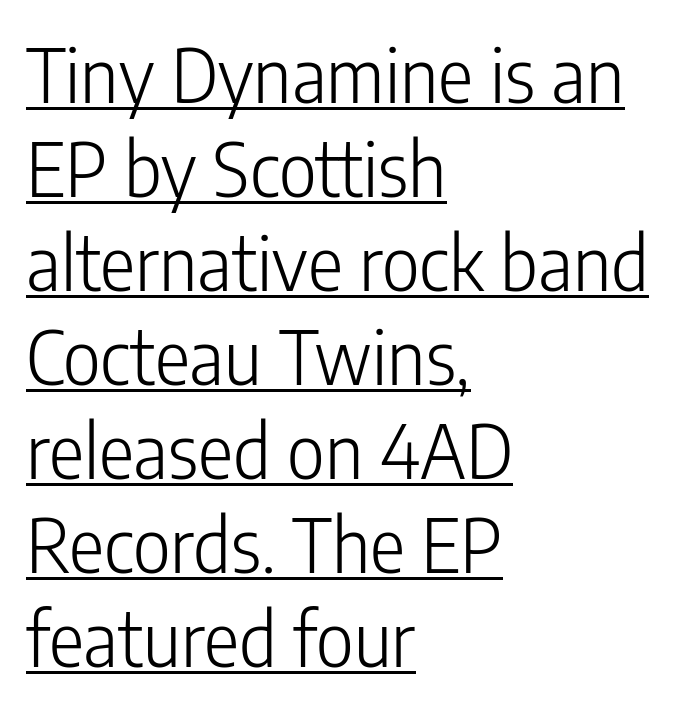
{"serif": "no", "italic": "no", "bold": "no", "weight": "light", "width": "condensed", "stroke_contrast": "low", "x_height": "medium", "monospaced": "no", "underline": "yes", "align": "left", "line_spacing": "normal", "line_spacing_ratio": 1.27, "letter_spacing": "normal", "letter_spacing_em": 0.0, "glyph_px": 74}
